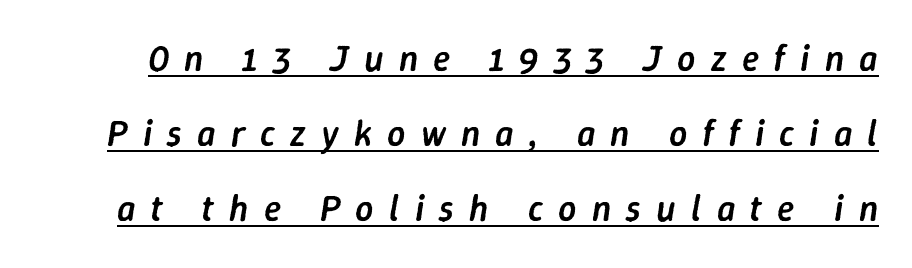
The horizontal fit of the characters is loose and conspicuously gappy. Caption: semibold face, moderately heavy strokes. This sample has the flowing, uneven cadence of proportional lettering. Every character sits at an angle, as italics do. Whoever set this chose breathing room over compactness in the vertical rhythm.
